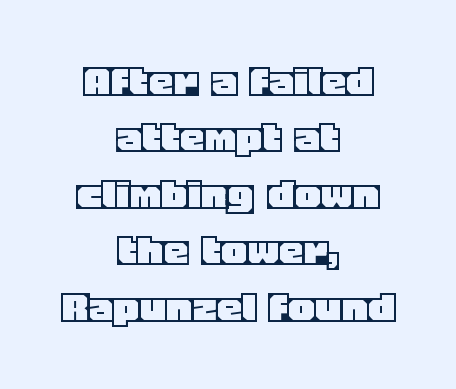
The image shows 50 px text type, upright; set centered, tight line spacing (1.13x), normal letter spacing, not underlined; a large x-height.
